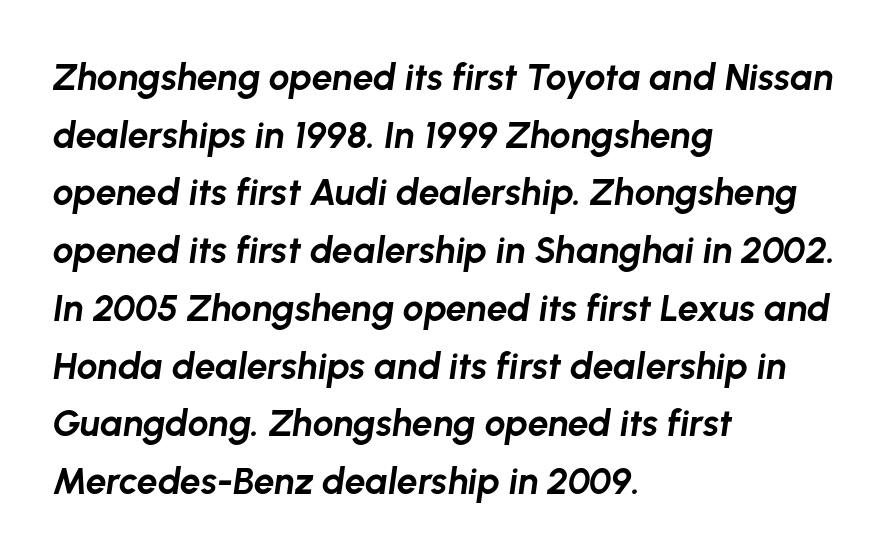
{"italic": "yes", "lean": "right", "slant_degrees": 8, "bold": "yes", "weight": "bold", "width": "normal", "stroke_contrast": "low", "x_height": "medium", "monospaced": "no", "underline": "no", "align": "left", "line_spacing": "normal", "line_spacing_ratio": 1.56, "letter_spacing": "normal", "letter_spacing_em": 0.0, "glyph_px": 37}
